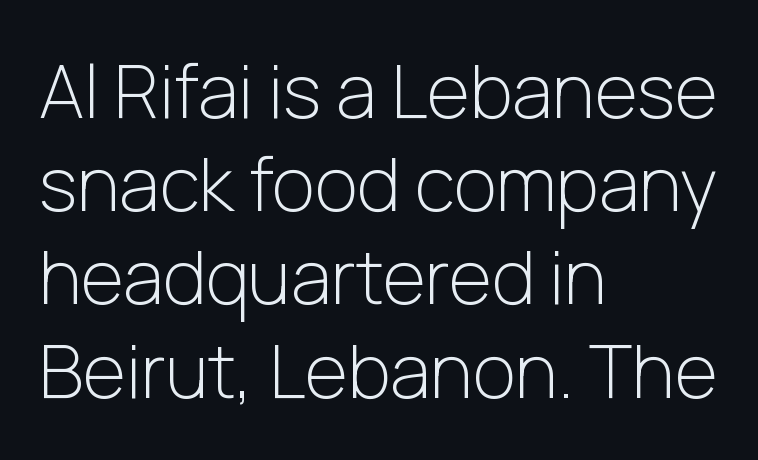
Q: Is the text bold? A: No.
Q: Is the text italic (slanted)? A: No, it is upright.
Q: Is the typeface a serif or a sans-serif typeface? A: Sans-serif.
Q: Is the text underlined? A: No.
Q: How is the paragraph aligned? A: Left-aligned.
Q: Is the spacing between letters normal or unusually wide? A: Normal.
Q: Is the spacing between lines tight, normal or loose? A: Normal.
Q: Width (condensed, normal, or wide)? A: Normal.
Q: Stroke contrast? A: Low.
Q: x-height? A: Medium.
Q: Monospaced? A: No.
